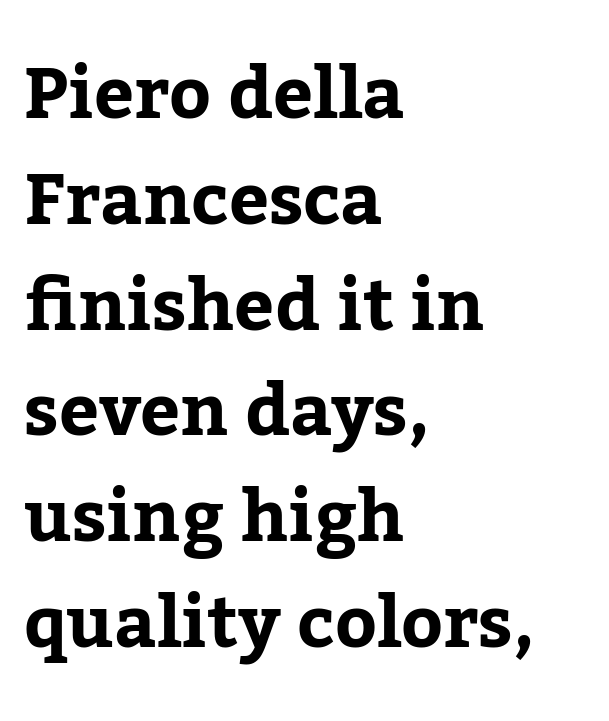
You can tell it's not italic because the verticals are truly vertical. Check the space under the baseline: it is left empty. Default kerning and tracking; the words read as compact shapes. This is serif lettering, the kind often seen in printed books.
